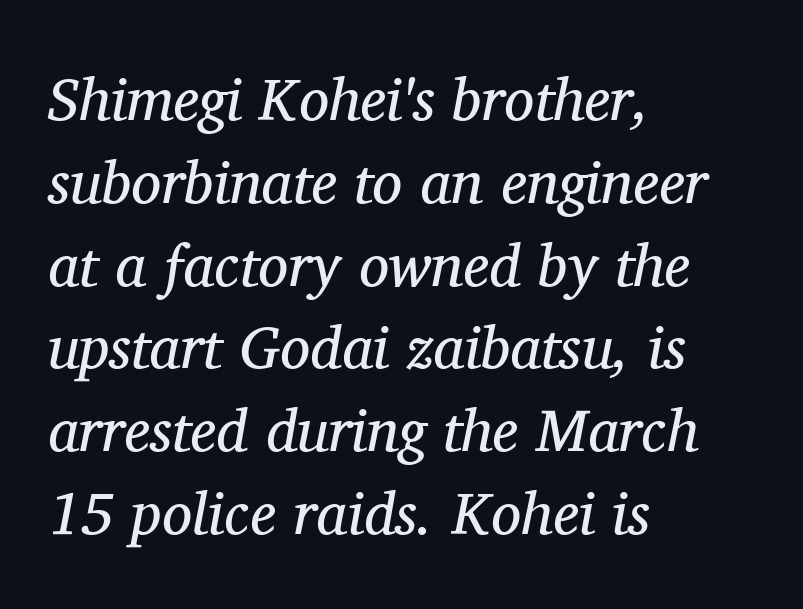
{"serif": "yes", "italic": "yes", "lean": "right", "slant_degrees": 11, "bold": "no", "weight": "regular", "width": "normal", "stroke_contrast": "medium", "x_height": "medium", "monospaced": "no", "underline": "no", "align": "left", "line_spacing": "normal", "line_spacing_ratio": 1.38, "letter_spacing": "normal", "letter_spacing_em": 0.0, "glyph_px": 60}
